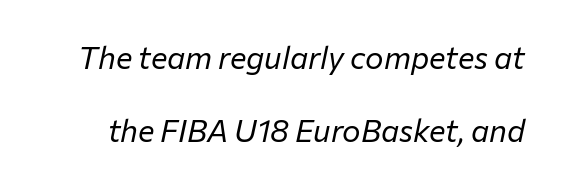
{"italic": "yes", "lean": "right", "slant_degrees": 12, "bold": "no", "weight": "regular", "width": "normal", "stroke_contrast": "low", "x_height": "medium", "monospaced": "no", "underline": "no", "line_spacing": "loose", "line_spacing_ratio": 2.36, "letter_spacing": "normal", "letter_spacing_em": 0.0, "glyph_px": 31}
